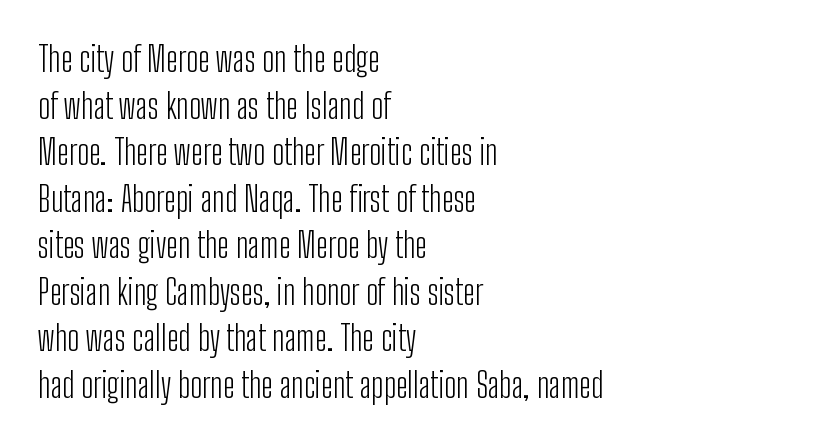
{"serif": "no", "italic": "no", "bold": "no", "weight": "light", "width": "condensed", "stroke_contrast": "low", "x_height": "medium", "monospaced": "no", "underline": "no", "align": "left", "line_spacing": "normal", "line_spacing_ratio": 1.37, "letter_spacing": "normal", "letter_spacing_em": 0.0, "glyph_px": 34}
